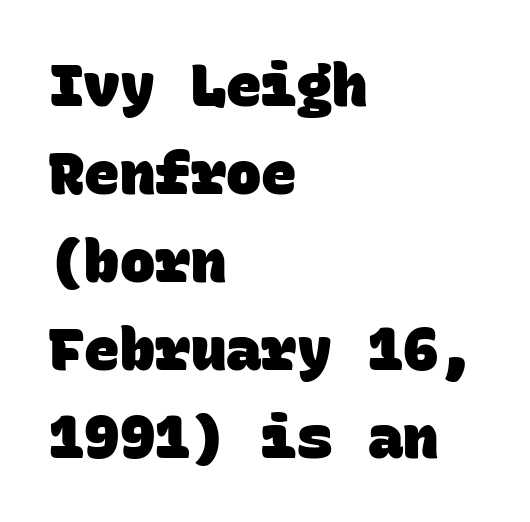
One-word summary of the alignment: left. This rendering features lettering with no underline. Baseline-to-baseline distance is the conventional proportion of letter height. The passage shown is typed in a monospace face where columns stay perfectly aligned. The letterforms sit shoulder to shoulder at normal distance.
